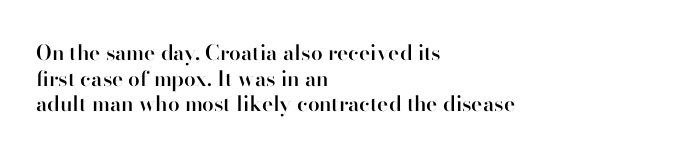
Nobody drew a line under any word here. The letters stand straight up with perfectly vertical stems. Emphasis by weight is partial: semibold. Nobody touched the tracking dial on this one. Compared with a centered layout, this one pins lines to the left instead.
